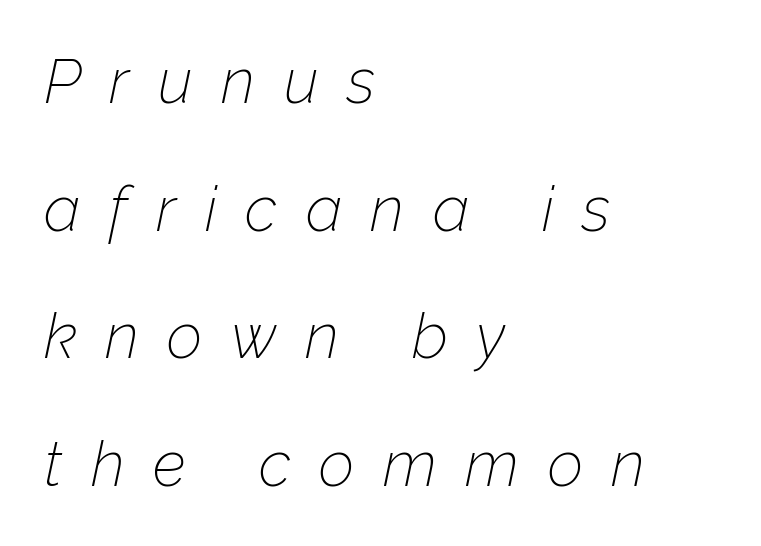
The image shows 62 px thin type, italic (leaning right); set left-aligned, loose line spacing (2.06x), unusually wide letter spacing (+0.46 em), not underlined; low stroke contrast and a medium x-height.
